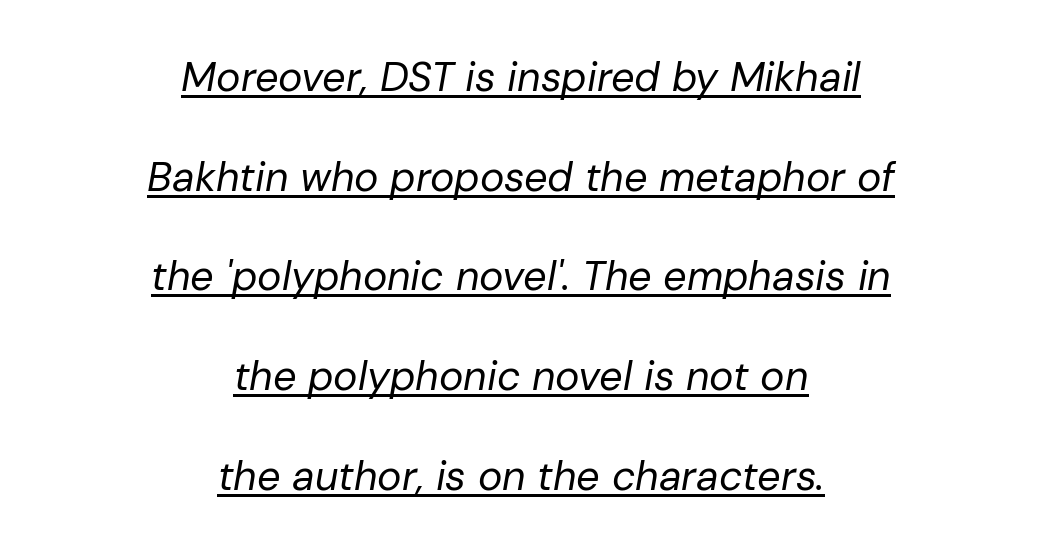
The gaps between neighbouring characters are ordinary and unremarkable. The rendering uses natural spacing where letterforms have individual widths. The font's italic variant was chosen for this text. Interline gaps are noticeably wide in this sample. The typesetter chose a symmetrical, centered arrangement here. Quick note: underline on.
